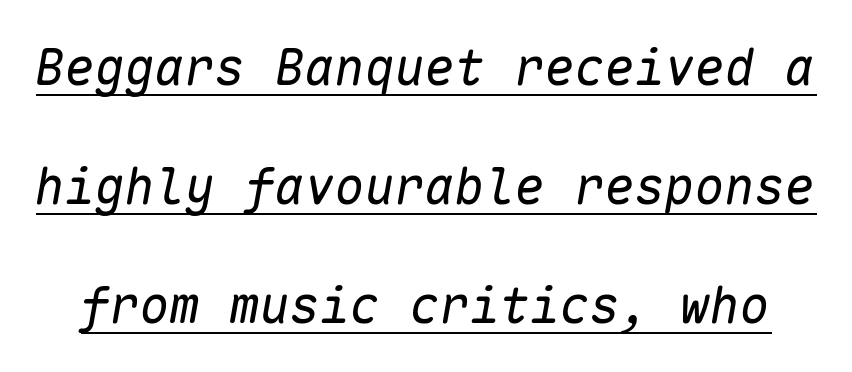
The rendering uses typewriter-style spacing with identical character cells. Here the glyphs are tracked normally, forming tight word shapes. Successive baselines arrive slowly, with a big drop between each. Compared with ordinary roman type, these characters are visibly tilted. No chunkiness to these letters — they're not bold.
